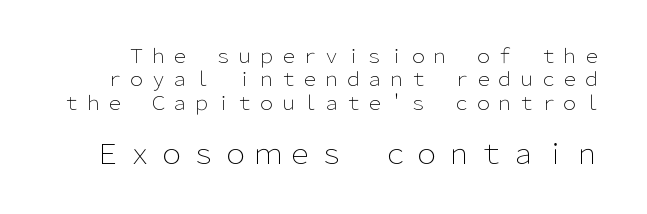
The font's upright variant was chosen for this text. The passage shown is typed in a proportional face where columns would drift. Lines of text with bare space underneath. Which chunk is bigger? The second one — the bottom block dwarfs the top.
